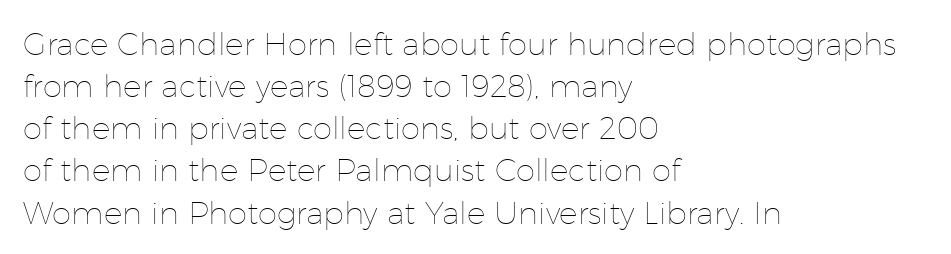
{"italic": "no", "bold": "no", "weight": "thin", "width": "normal", "stroke_contrast": "low", "x_height": "medium", "monospaced": "no", "underline": "no", "align": "left", "line_spacing": "normal", "line_spacing_ratio": 1.36, "letter_spacing": "normal", "letter_spacing_em": 0.0, "glyph_px": 31}
